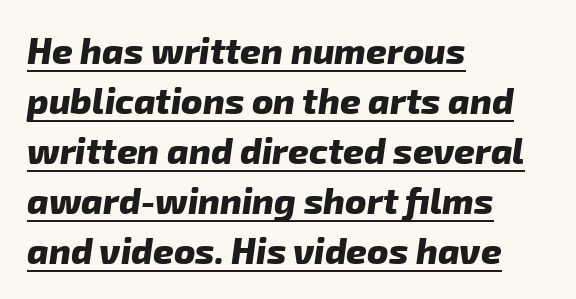
Varying glyph widths throughout — classic text-font behaviour. A rule runs beneath these lines of type. Is this a sans? Yes — the strokes have no serifs. Leftover space on each line is placed entirely after the last word.
